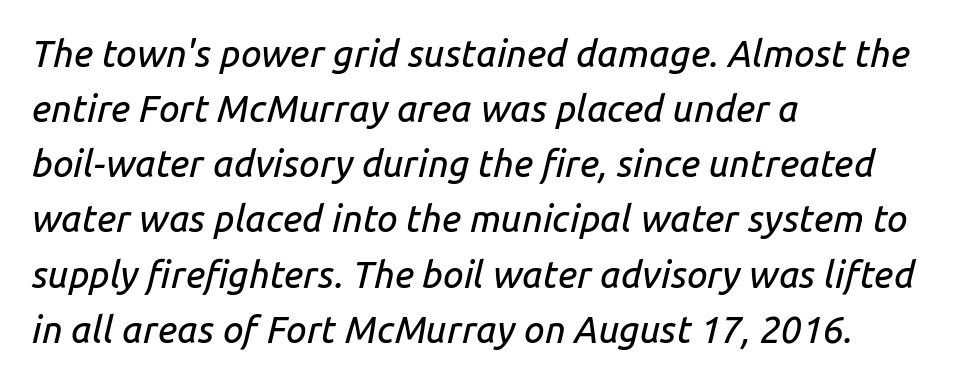
You could call the tracking neutral — neither tight nor loose. Slant detected: the letters are inclined. Each row of text sits above clean, open space. The leading is moderate, giving the passage an even texture.
